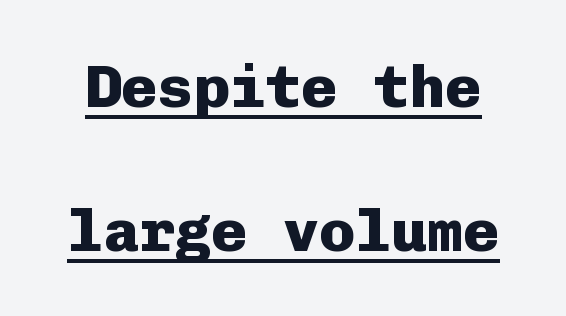
Ascenders rise straight up at ninety degrees. A typesetter would call this monospace, since all characters share one set width. Descenders here cross a horizontal rule under the line. A full-strength bold gives these letters their thick strokes. The line texture is even and compact thanks to regular tracking. Reading down the column, the eye jumps a long way to each next line.
